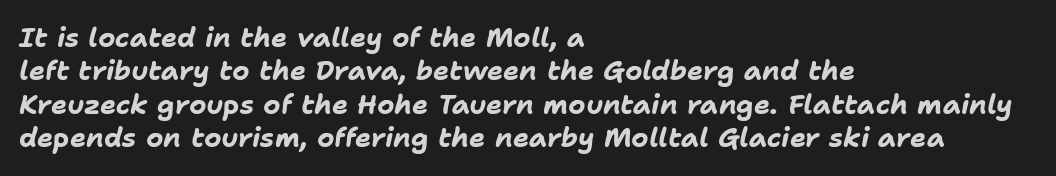
{"italic": "yes", "lean": "right", "slant_degrees": 11, "bold": "yes", "underline": "no", "align": "left", "line_spacing_ratio": 1.24, "letter_spacing": "normal", "letter_spacing_em": 0.0, "glyph_px": 27}
